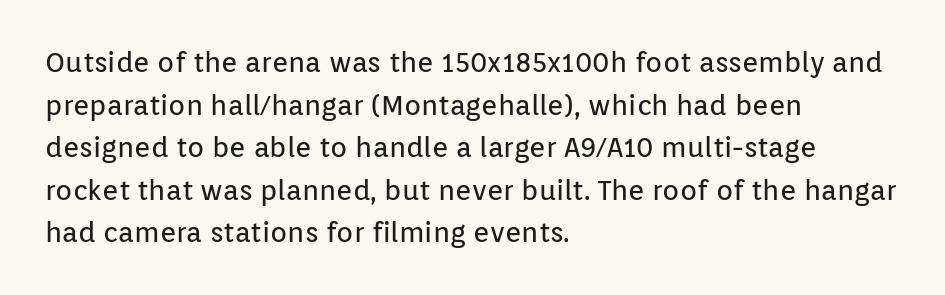
{"serif": "no", "italic": "no", "bold": "no", "weight": "regular", "width": "normal", "stroke_contrast": "low", "x_height": "medium", "monospaced": "no", "underline": "no", "align": "left", "line_spacing": "normal", "line_spacing_ratio": 1.52, "letter_spacing": "normal", "letter_spacing_em": 0.0, "glyph_px": 28}
